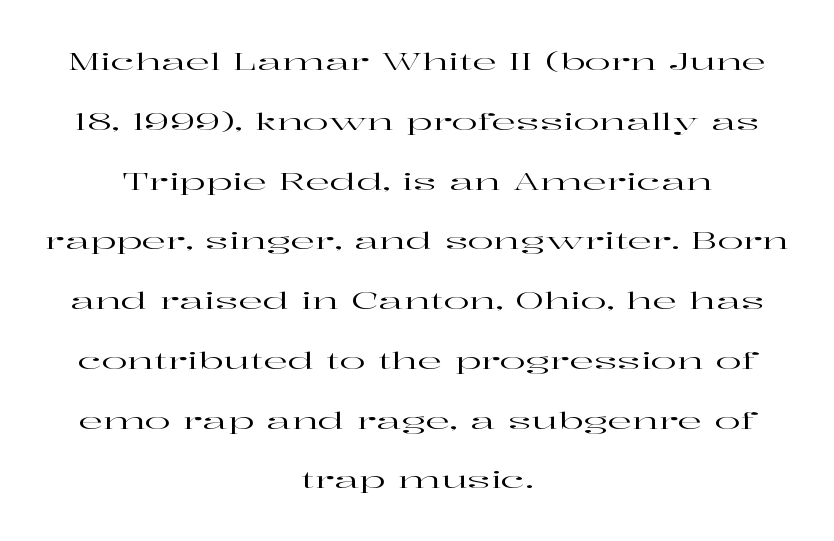
Glance below the letters and you will spot only blank space. If you drew a line through each stem, it would be perfectly vertical. Honestly, the rows look like they've been pulled way apart. This sample uses plain, unmodified letter spacing.
